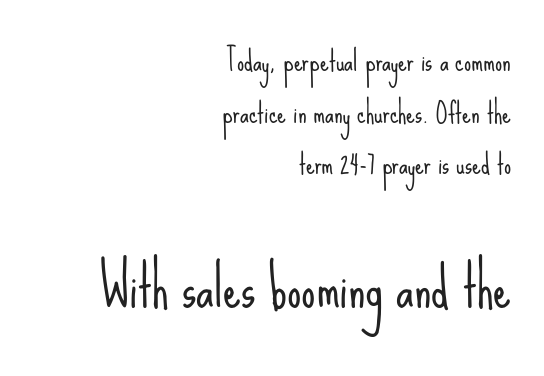
A typesetter would mark this as roman, not italic. Look at the bottom of the vertical strokes: they stop flat, with no serifs. Caption: standard tracking, unaltered. The lower block of text is set noticeably larger than the block above it.
